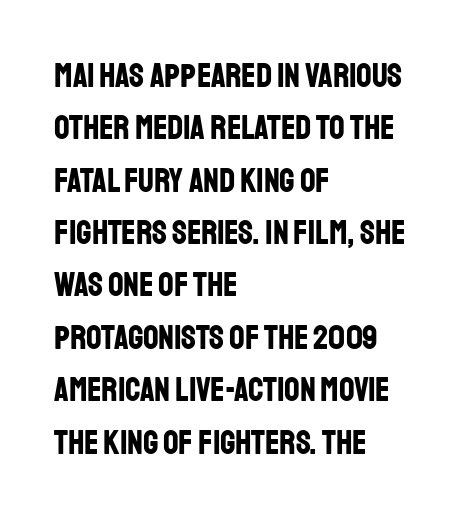
{"serif": "no", "italic": "no", "bold": "yes", "weight": "bold", "width": "condensed", "stroke_contrast": "low", "x_height": "large", "monospaced": "no", "underline": "no", "align": "left", "line_spacing": "normal", "line_spacing_ratio": 1.54, "letter_spacing": "normal", "letter_spacing_em": 0.0, "glyph_px": 34}
